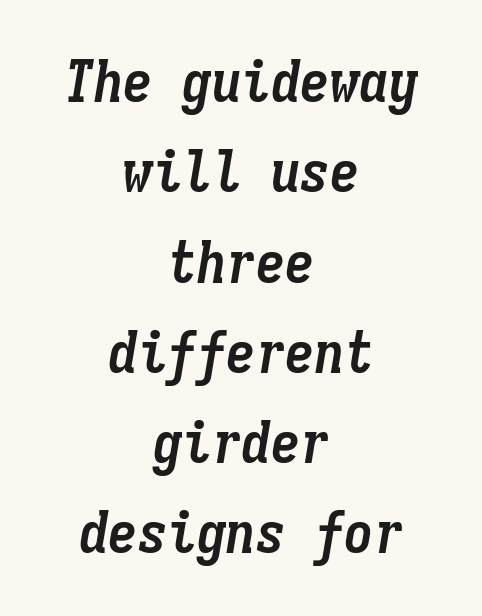
{"italic": "yes", "lean": "right", "slant_degrees": 9, "bold": "yes", "weight": "semibold", "width": "condensed", "stroke_contrast": "low", "x_height": "medium", "monospaced": "yes", "underline": "no", "align": "center", "line_spacing": "normal", "line_spacing_ratio": 1.53, "letter_spacing": "normal", "letter_spacing_em": 0.0, "glyph_px": 59}
